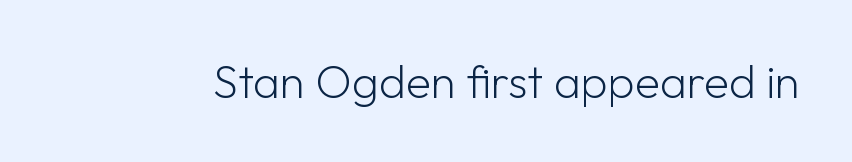
The letters advance in unequal steps, a hallmark of proportional type. Weight: regular or lighter. To sum up the face: it is a sans, with no serifs. Honestly, the letter spacing is just normal — you wouldn't notice it.
